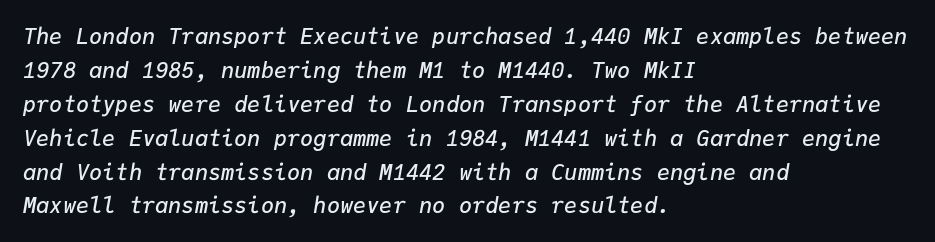
Q: Is the text bold? A: Semi-bold.
Q: Is the text italic (slanted)? A: Yes, it leans right by about 9 degrees.
Q: Is the text underlined? A: No.
Q: How is the paragraph aligned? A: Left-aligned.
Q: Is the spacing between letters normal or unusually wide? A: Normal.
Q: Is the spacing between lines tight, normal or loose? A: Normal.
